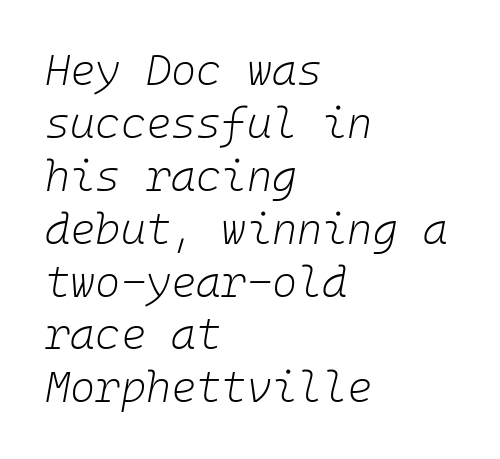
{"italic": "yes", "lean": "right", "slant_degrees": 10, "bold": "no", "weight": "light", "width": "normal", "stroke_contrast": "low", "x_height": "medium", "monospaced": "yes", "underline": "no", "align": "left", "line_spacing_ratio": 1.23, "letter_spacing": "normal", "letter_spacing_em": 0.0, "glyph_px": 43}
